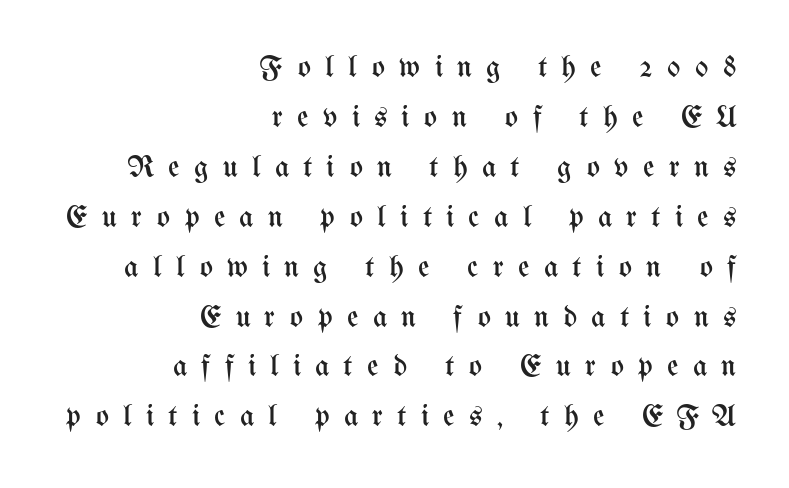
Q: Is the text bold? A: No.
Q: Is the text italic (slanted)? A: No, it is upright.
Q: Is the text underlined? A: No.
Q: How is the paragraph aligned? A: Right-aligned.
Q: Is the spacing between letters normal or unusually wide? A: Unusually wide.
Q: Is the spacing between lines tight, normal or loose? A: Normal.
Q: Width (condensed, normal, or wide)? A: Condensed.
Q: Stroke contrast? A: Medium.
Q: x-height? A: Medium.
Q: Monospaced? A: No.
